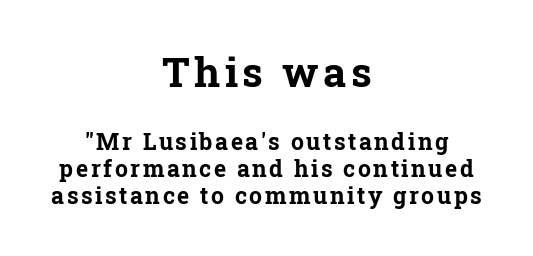
Nope, not italic — everything's standing straight. These two chunks differ in scale, with the top chunk taking the larger measure. On the weight axis this lands at bold, roughly 700. Letterform terminals end in serifs throughout the passage. The compositor balanced each line on the midline. The letters advance in unequal steps, a hallmark of proportional type.
